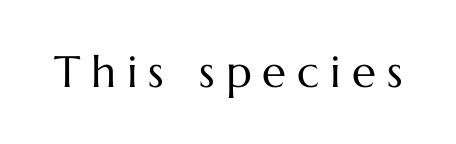
Check under the words: just untouched page. Display-style spreading of the glyphs; the letterfit is very open. You could not count columns in this text — the font is proportionally spaced. Weight class: somewhere from thin through regular.
